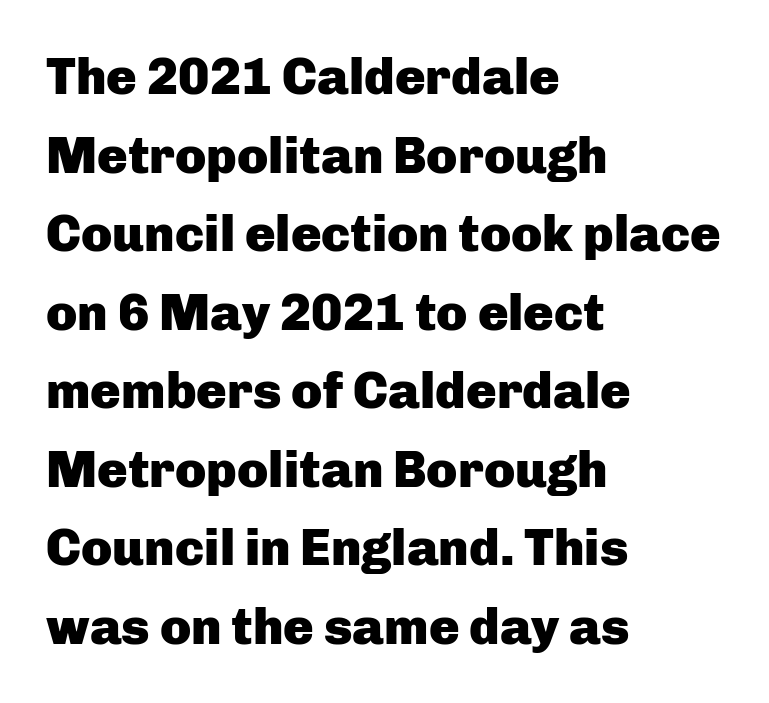
The image shows 51 px heavy sans-serif type, upright; set left-aligned, normal line spacing (1.54x), normal letter spacing, not underlined; low stroke contrast and a medium x-height.
